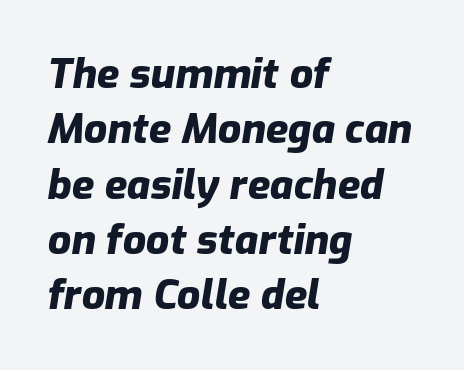
The image shows 41 px heavy type, italic (leaning right); set left-aligned, normal line spacing (1.35x), normal letter spacing, not underlined; low stroke contrast and a medium x-height.
